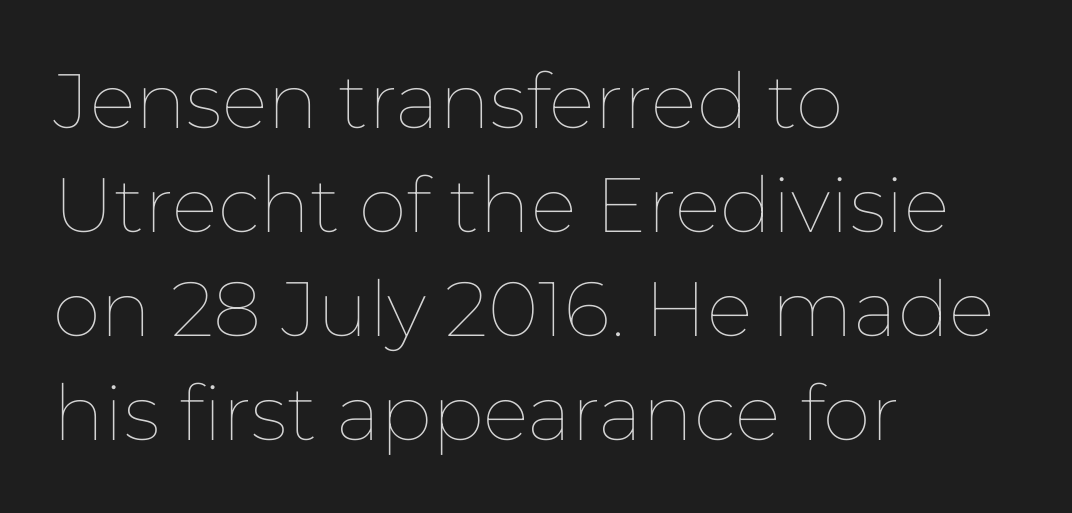
The image shows 77 px thin type, upright; set left-aligned, normal line spacing (1.35x), normal letter spacing, not underlined; low stroke contrast and a medium x-height.
